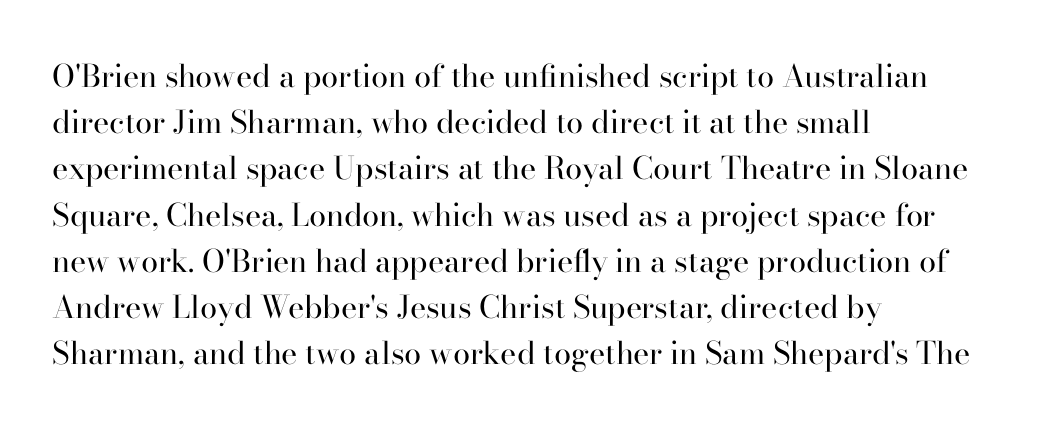
Q: Is the text bold? A: No.
Q: Is the text italic (slanted)? A: No, it is upright.
Q: Is the typeface a serif or a sans-serif typeface? A: Serif.
Q: Is the text underlined? A: No.
Q: How is the paragraph aligned? A: Left-aligned.
Q: Is the spacing between letters normal or unusually wide? A: Normal.
Q: Is the spacing between lines tight, normal or loose? A: Normal.
Q: Width (condensed, normal, or wide)? A: Normal.
Q: Stroke contrast? A: High.
Q: x-height? A: Small.
Q: Monospaced? A: No.
